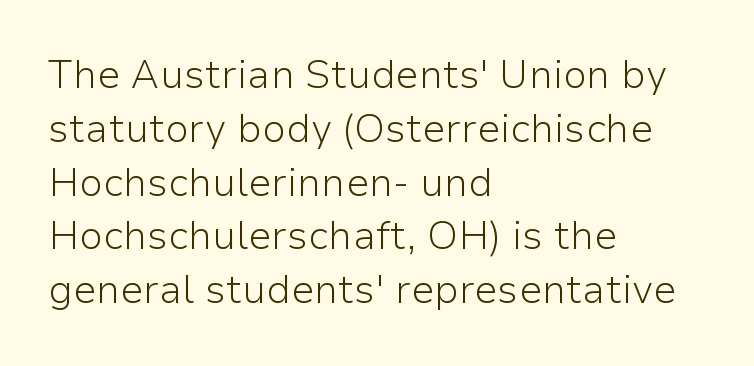
The image shows 39 px light sans-serif type, upright; set left-aligned, normal line spacing (1.38x), normal letter spacing, not underlined; low stroke contrast and a medium x-height.
